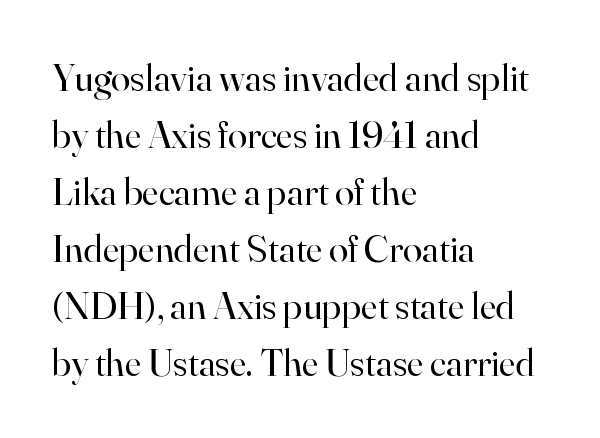
The face used here is proportionally spaced, like ordinary book or web type. The gap between lines stays unmarked. It's the straight-up-and-down kind of type. The letterforms sit shoulder to shoulder at normal distance.
